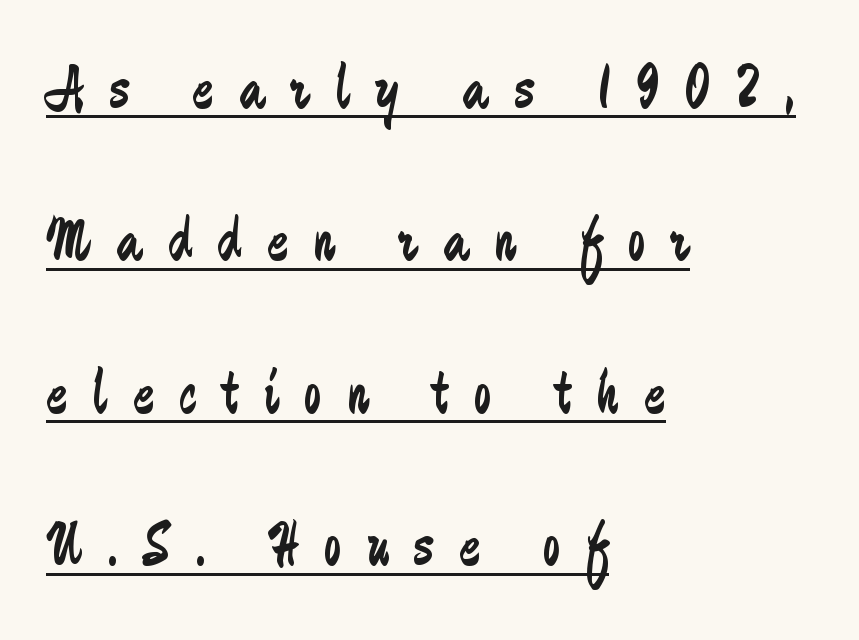
{"serif": "no", "bold": "no", "weight": "regular", "width": "condensed", "stroke_contrast": "low", "x_height": "small", "monospaced": "no", "underline": "yes", "align": "left", "line_spacing": "loose", "line_spacing_ratio": 2.42, "letter_spacing": "wide", "letter_spacing_em": 0.4, "glyph_px": 63}
